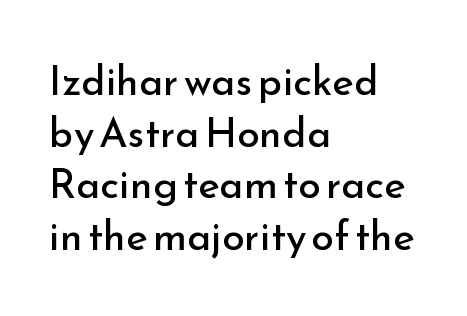
Leading: standard. A typesetter would call this zero additional tracking. A typesetter would mark this as roman, not italic. Compared with a centered layout, this one pins lines to the left instead. The words here are not underlined.
